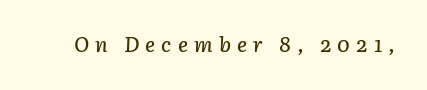
The type is letterspaced generously, with wide tracking. The specimen omits any rule beneath the text block's lines. Is the type slanted? Yes — the strokes lean at a clear angle.
